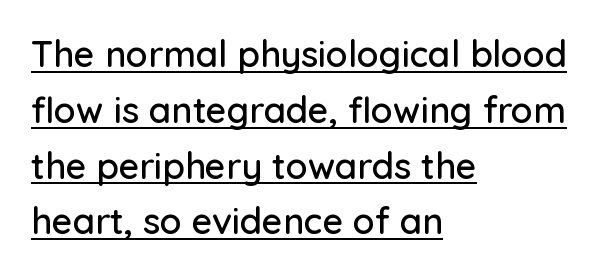
{"serif": "no", "italic": "no", "width": "normal", "stroke_contrast": "low", "x_height": "medium", "monospaced": "no", "underline": "yes", "align": "left", "line_spacing": "normal", "line_spacing_ratio": 1.55, "letter_spacing": "normal", "letter_spacing_em": 0.0, "glyph_px": 36}
